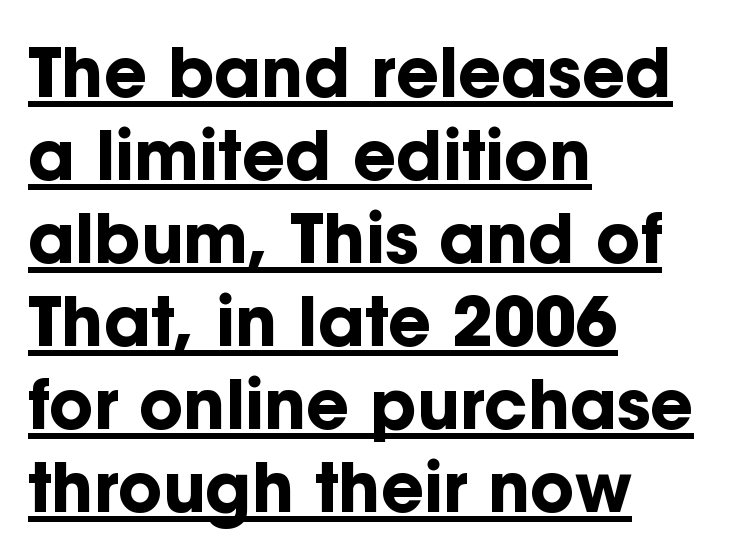
{"serif": "no", "italic": "no", "bold": "yes", "weight": "bold", "width": "normal", "stroke_contrast": "low", "x_height": "medium", "monospaced": "no", "underline": "yes", "align": "left", "line_spacing_ratio": 1.24, "letter_spacing": "normal", "letter_spacing_em": 0.0, "glyph_px": 67}
